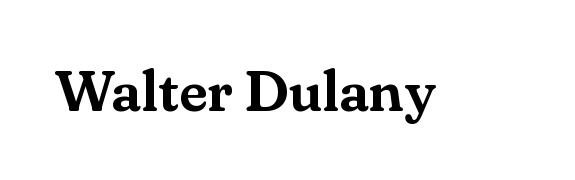
{"serif": "yes", "italic": "no", "width": "normal", "stroke_contrast": "medium", "x_height": "small", "monospaced": "no", "underline": "no", "letter_spacing": "normal", "letter_spacing_em": 0.0, "glyph_px": 58}
